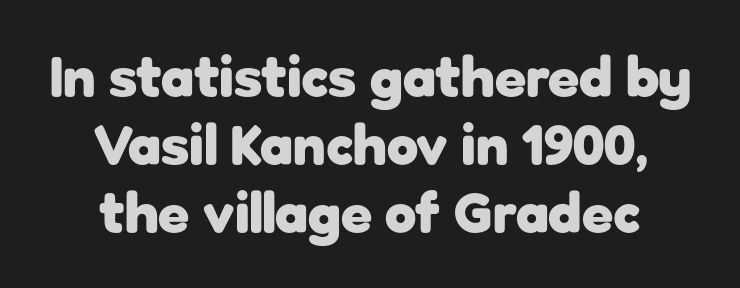
The image shows 57 px heavy sans-serif type, upright; set centered, line spacing 1.19x, normal letter spacing, not underlined; low stroke contrast and a medium x-height.
